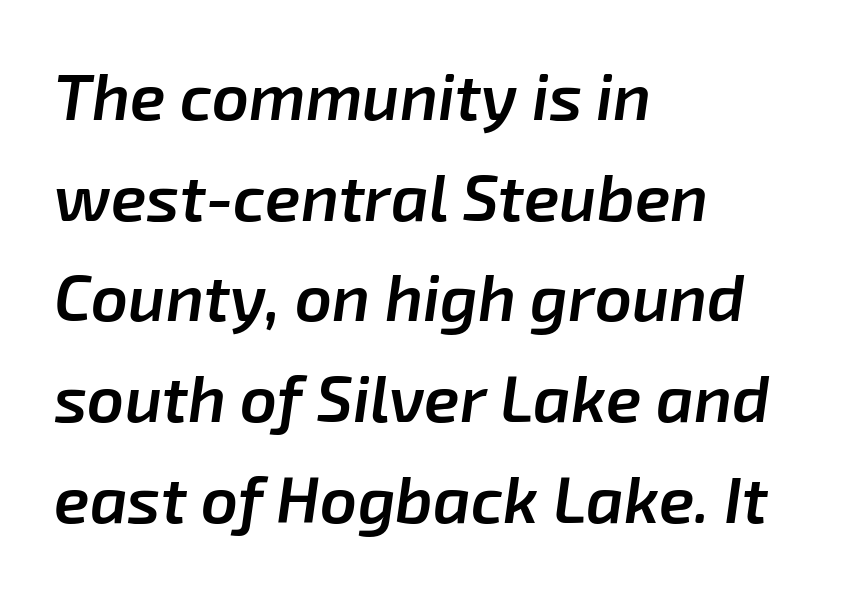
The image shows 65 px semibold type, italic (leaning right); set left-aligned, normal line spacing (1.55x), normal letter spacing, not underlined; low stroke contrast and a medium x-height.
